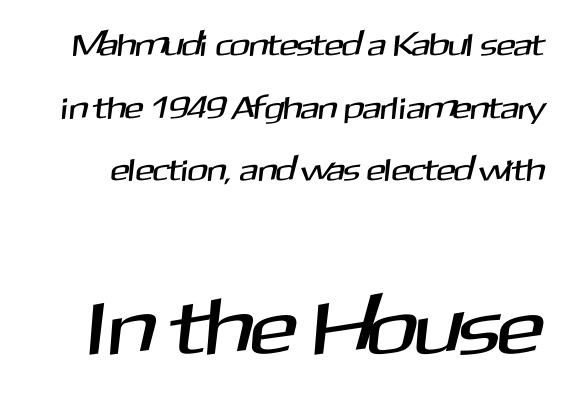
{"serif": "no", "width": "normal", "stroke_contrast": "medium", "x_height": "medium", "monospaced": "no", "underline": "no", "line_spacing": "loose", "line_spacing_ratio": 1.96, "letter_spacing": "normal", "letter_spacing_em": 0.0, "larger_block": "second", "size_ratio": 2.5, "glyph_px": 80}
